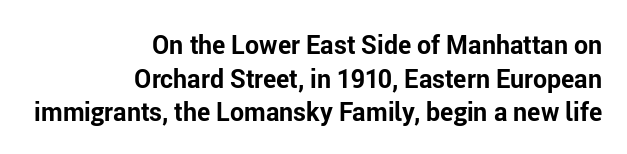
The image shows 25 px bold type, upright; set right-aligned, normal line spacing (1.35x), normal letter spacing, not underlined.
